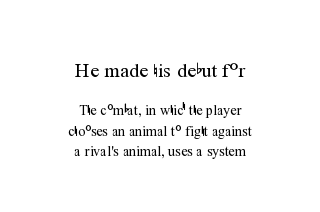
Which margin do the lines hug? Neither — every line sits in the middle. Each new line begins a customary step beneath the previous one. Compared with a typical body face, this is equally light or lighter still. No extra tracking has been applied to these lines. Is the lower block the larger one? No — the upper block carries the bigger type. Lines of text with bare space underneath.
